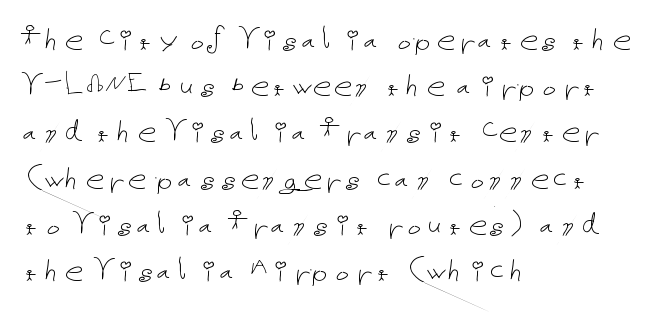
Q: Is the text bold? A: No.
Q: Is the text italic (slanted)? A: No, it is upright.
Q: Is the text underlined? A: No.
Q: How is the paragraph aligned? A: Left-aligned.
Q: Is the spacing between letters normal or unusually wide? A: Normal.
Q: Is the spacing between lines tight, normal or loose? A: Normal.
Q: Width (condensed, normal, or wide)? A: Normal.
Q: Stroke contrast? A: Low.
Q: x-height? A: Medium.
